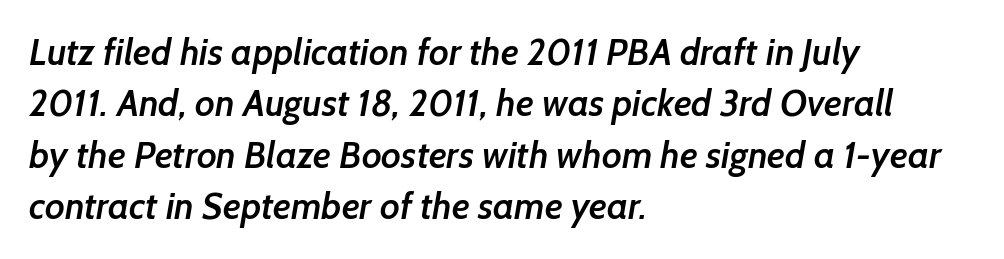
{"serif": "no", "bold": "semi", "weight": "semibold", "width": "normal", "stroke_contrast": "low", "x_height": "medium", "monospaced": "no", "underline": "no", "align": "left", "line_spacing": "normal", "line_spacing_ratio": 1.39, "letter_spacing": "normal", "letter_spacing_em": 0.0, "glyph_px": 37}
